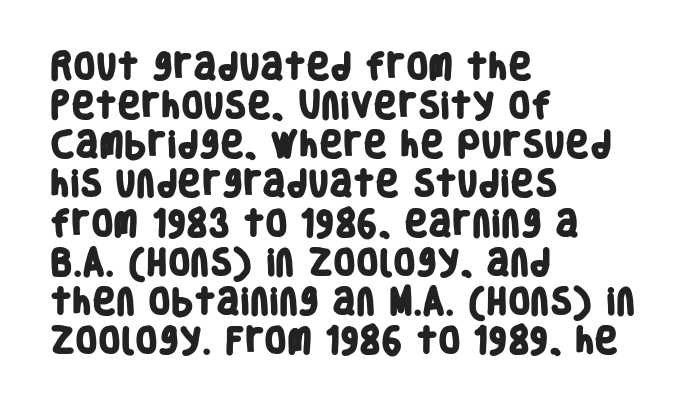
The image shows 29 px heavy, condensed sans-serif type; set left-aligned, normal line spacing (1.35x), normal letter spacing, not underlined; low stroke contrast and a large x-height.
